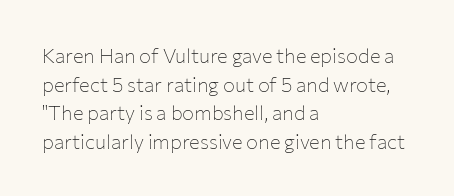
Q: Is the text bold? A: No.
Q: Is the text italic (slanted)? A: No, it is upright.
Q: Is the text underlined? A: No.
Q: How is the paragraph aligned? A: Left-aligned.
Q: Is the spacing between letters normal or unusually wide? A: Normal.
Q: Is the spacing between lines tight, normal or loose? A: Normal.
